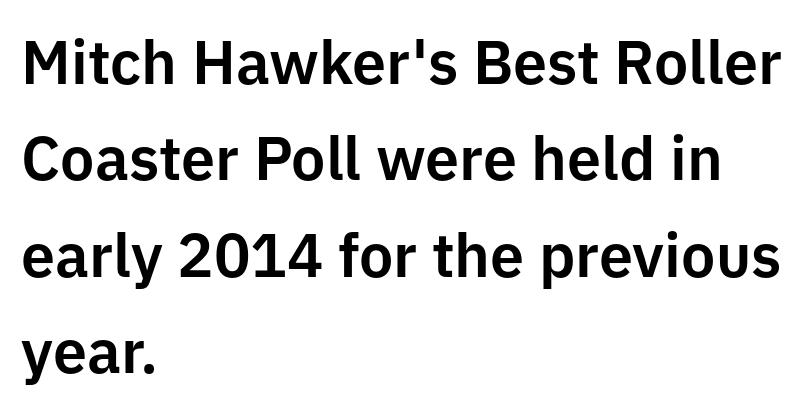
If you drew a line through each stem, it would be perfectly vertical. Line spacing here is normal. Default kerning and tracking; the words read as compact shapes. The face used here is proportionally spaced, like ordinary book or web type. You can tell from the bare stems that sans-serif type was used.
